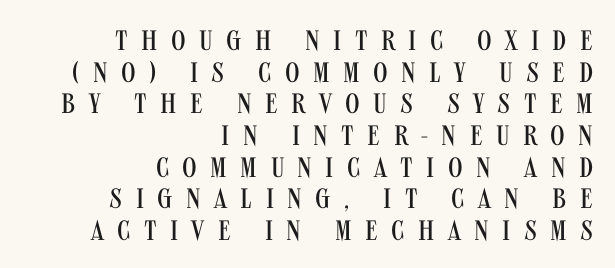
{"serif": "no", "italic": "no", "bold": "no", "weight": "regular", "width": "condensed", "stroke_contrast": "medium", "x_height": "large", "monospaced": "no", "underline": "no", "align": "right", "line_spacing": "tight", "line_spacing_ratio": 1.13, "letter_spacing": "wide", "letter_spacing_em": 0.48, "glyph_px": 28}
